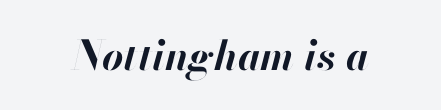
The image shows 41 px bold type, italic (leaning right); set normal letter spacing, not underlined; high stroke contrast and a small x-height.
